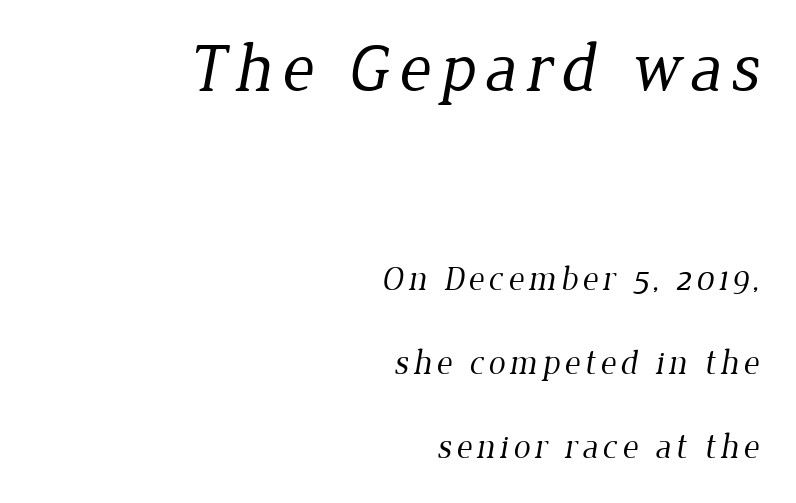
The image shows 69 px regular-weight serif type; set right-aligned, loose line spacing (2.47x), not underlined; the first (top) block is 2.03x larger; low stroke contrast and a medium x-height.
